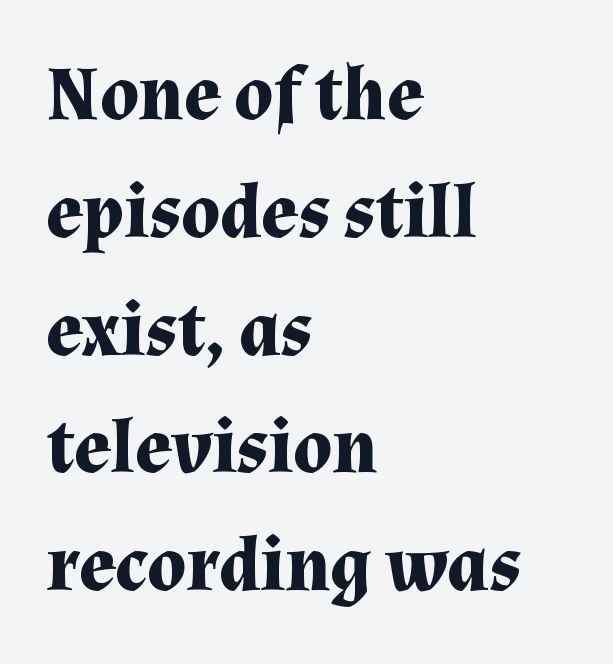
The specimen omits any rule beneath the text block's lines. Strong, thick strokes mark this as bold type. Each letter's strokes conclude with small projecting serifs. The line-height multiplier appears to be the usual default. A typesetter would mark this as roman, not italic.
